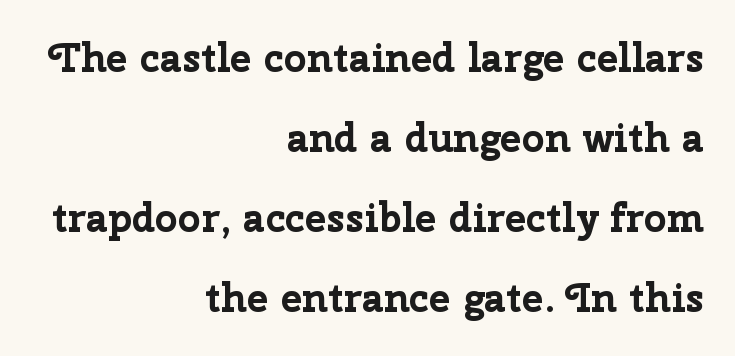
Q: Is the text bold? A: Yes.
Q: Is the text italic (slanted)? A: No, it is upright.
Q: Is the typeface a serif or a sans-serif typeface? A: Sans-serif.
Q: Is the text underlined? A: No.
Q: How is the paragraph aligned? A: Right-aligned.
Q: Is the spacing between letters normal or unusually wide? A: Normal.
Q: Is the spacing between lines tight, normal or loose? A: Loose.
Q: Width (condensed, normal, or wide)? A: Normal.
Q: Stroke contrast? A: Low.
Q: x-height? A: Medium.
Q: Monospaced? A: No.
